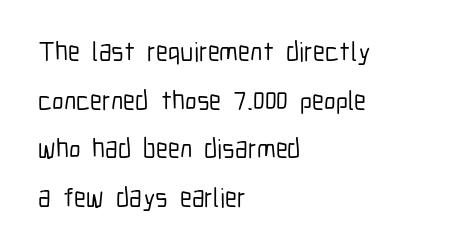
The image shows 27 px text type, upright; set left-aligned, line spacing 1.8x, normal letter spacing, not underlined.
